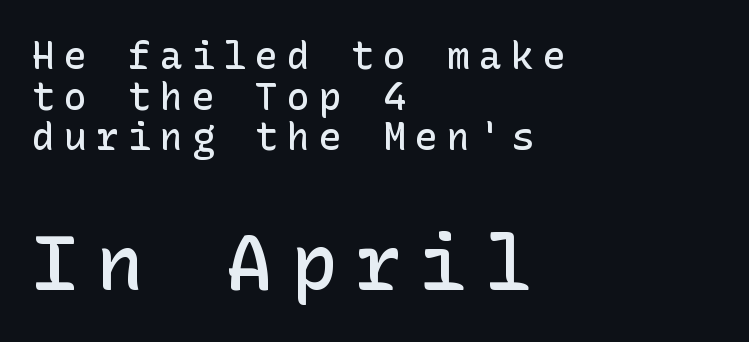
The image shows 77 px semibold sans-serif type, upright; set left-aligned, tight line spacing (1.07x), unusually wide letter spacing (+0.24 em), not underlined; the second (bottom) block is 2.03x larger; low stroke contrast and a medium x-height.
